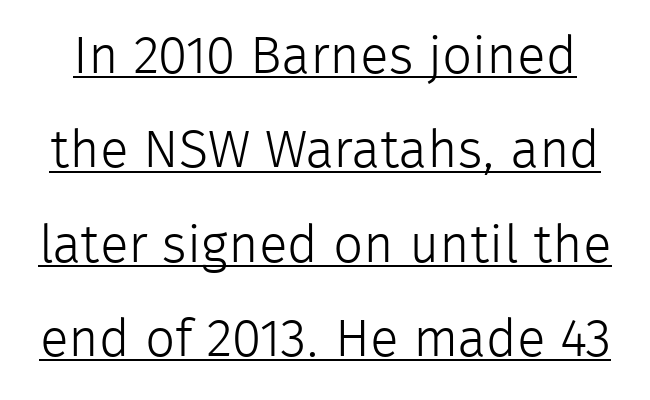
{"serif": "no", "italic": "no", "bold": "no", "weight": "light", "width": "normal", "stroke_contrast": "low", "x_height": "medium", "monospaced": "no", "underline": "yes", "line_spacing_ratio": 1.78, "letter_spacing": "normal", "letter_spacing_em": 0.0, "glyph_px": 53}
